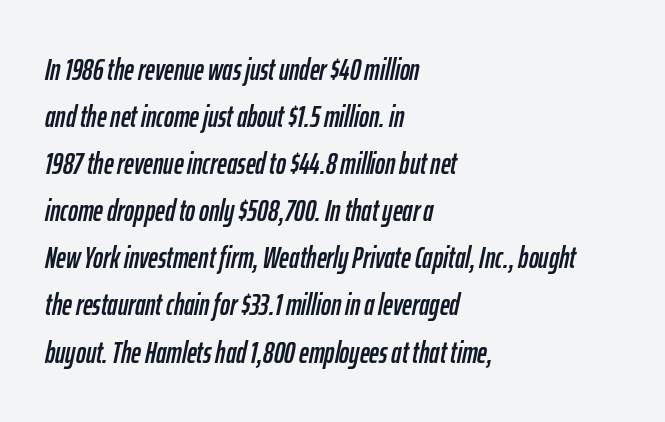
Alignment: flush left. Does extra space separate the letters? No, they use regular spacing. Students, observe: this is what conventionally led text looks like. Designer's note — italics engaged. Looks like regular typesetting: each glyph gets only the width it needs. The strip under each line holds only bare page.
